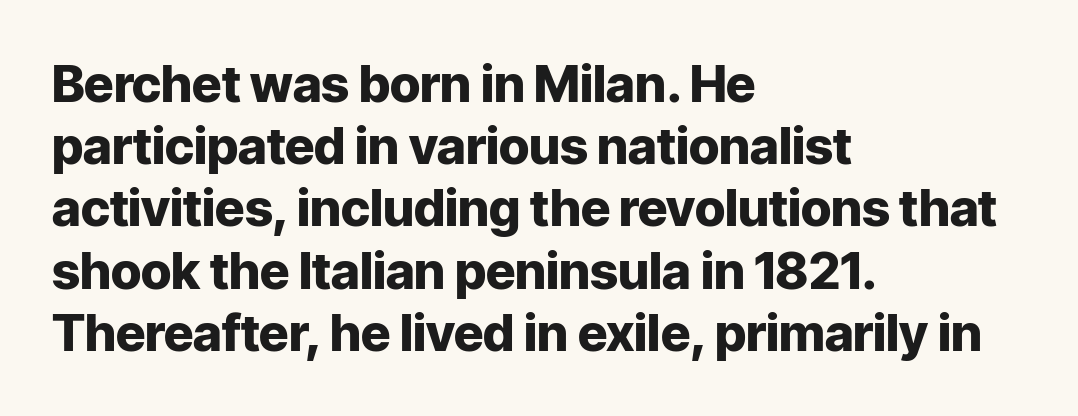
A full-strength bold gives these letters their thick strokes. Inter-character spacing is left at the font's built-in metrics. The face used here is proportionally spaced, like ordinary book or web type. Underline: absent. This is roman type, the default non-slanted kind. A sans-serif font was chosen for this passage.
